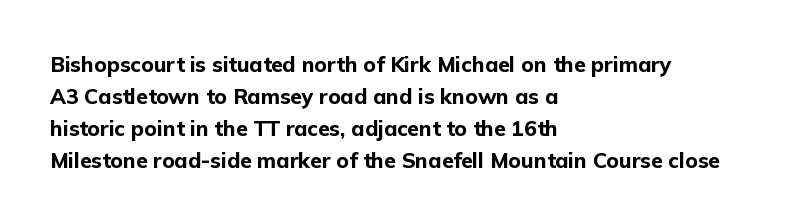
The image shows 21 px bold type, upright; set left-aligned, normal line spacing (1.52x), normal letter spacing, not underlined.
